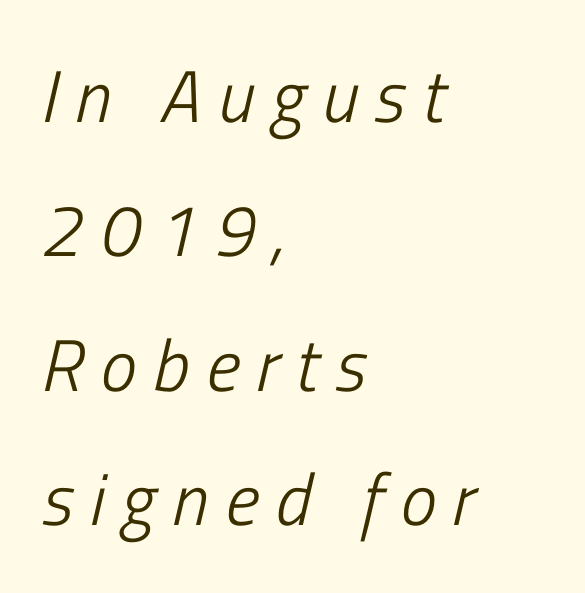
The text carries the slant typical of an italic or oblique font. You could not count columns in this text — the font is proportionally spaced. Line starts are locked; line ends wander. Nobody drew a line under any word here. The passage shown is not bold in any degree. Glyph-to-glyph distance is far greater than everyday printed text.
